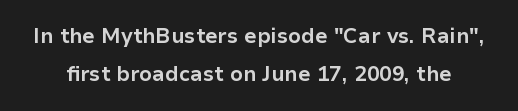
{"italic": "no", "bold": "yes", "underline": "no", "line_spacing_ratio": 1.83, "letter_spacing": "normal", "letter_spacing_em": 0.0, "glyph_px": 21}
